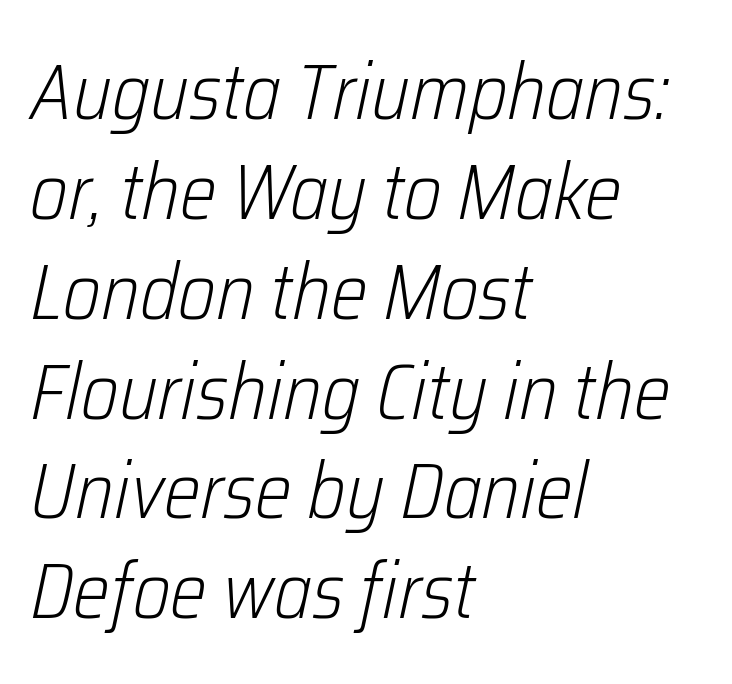
The image shows 78 px light, condensed type, italic (leaning right); set left-aligned, normal line spacing (1.28x), normal letter spacing, not underlined; low stroke contrast and a medium x-height.
